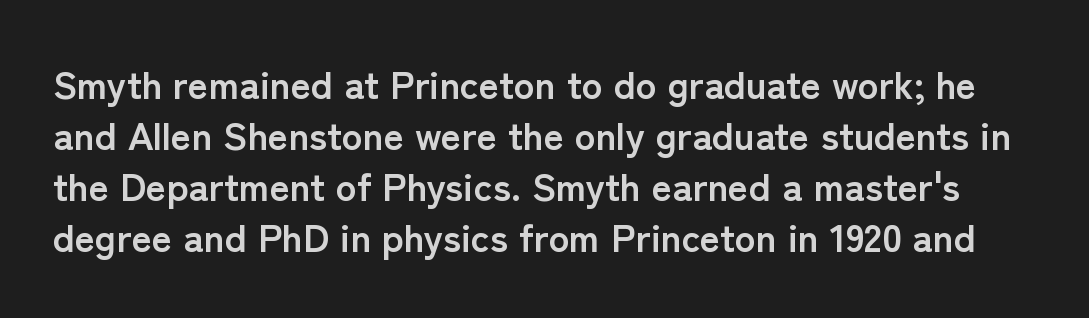
The image shows 39 px semibold sans-serif type, upright; set normal line spacing (1.31x), normal letter spacing, not underlined; low stroke contrast and a medium x-height.
